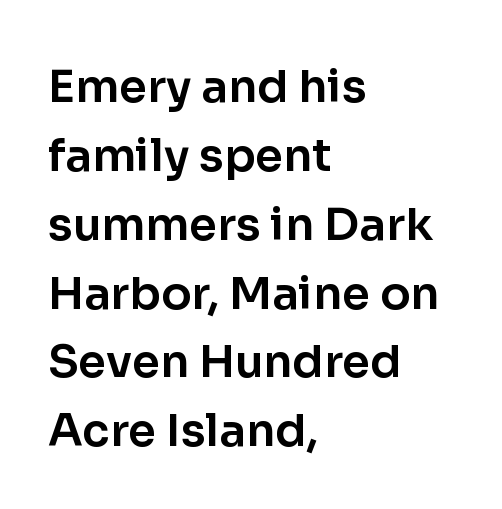
Characters follow at the spacing the type designer built in. No italicization has been applied; the sample stays upright. Looks like regular typesetting: each glyph gets only the width it needs. The vertical gap from one line to the next is medium.
